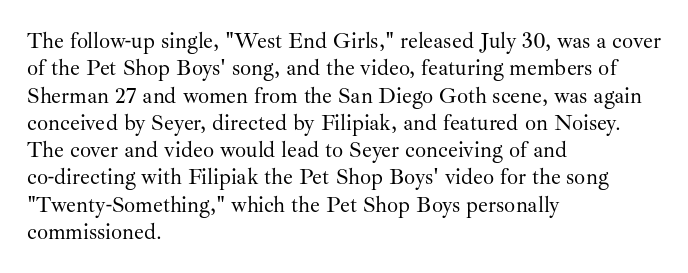
The image shows 22 px text type, upright; set left-aligned, line spacing 1.24x, normal letter spacing, not underlined.
